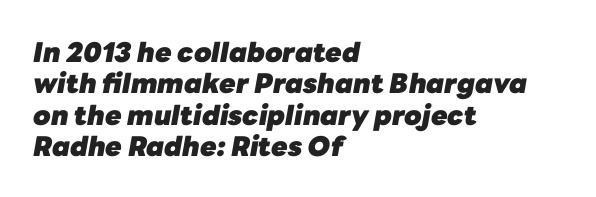
The image shows 27 px bold type, italic (leaning right); set left-aligned, line spacing 1.16x, normal letter spacing, not underlined.
